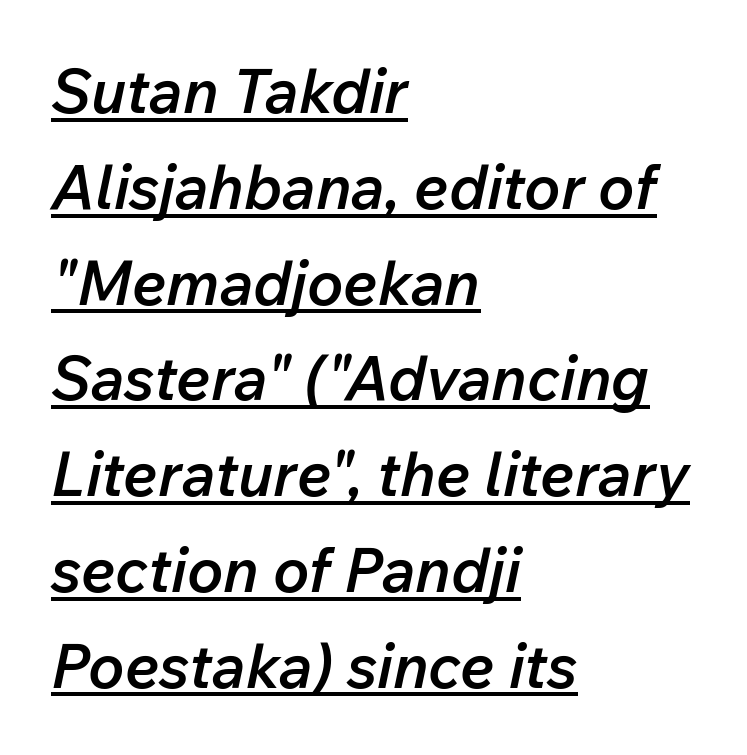
{"italic": "yes", "lean": "right", "slant_degrees": 12, "bold": "semi", "weight": "semibold", "width": "normal", "stroke_contrast": "low", "x_height": "medium", "monospaced": "no", "underline": "yes", "align": "left", "line_spacing": "normal", "line_spacing_ratio": 1.57, "letter_spacing": "normal", "letter_spacing_em": 0.0, "glyph_px": 61}
